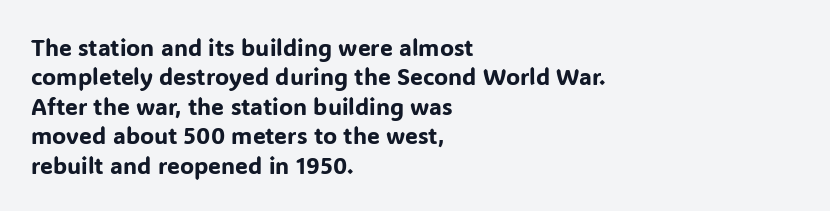
The image shows 23 px text type, upright; set left-aligned, normal line spacing (1.28x), normal letter spacing, not underlined.
